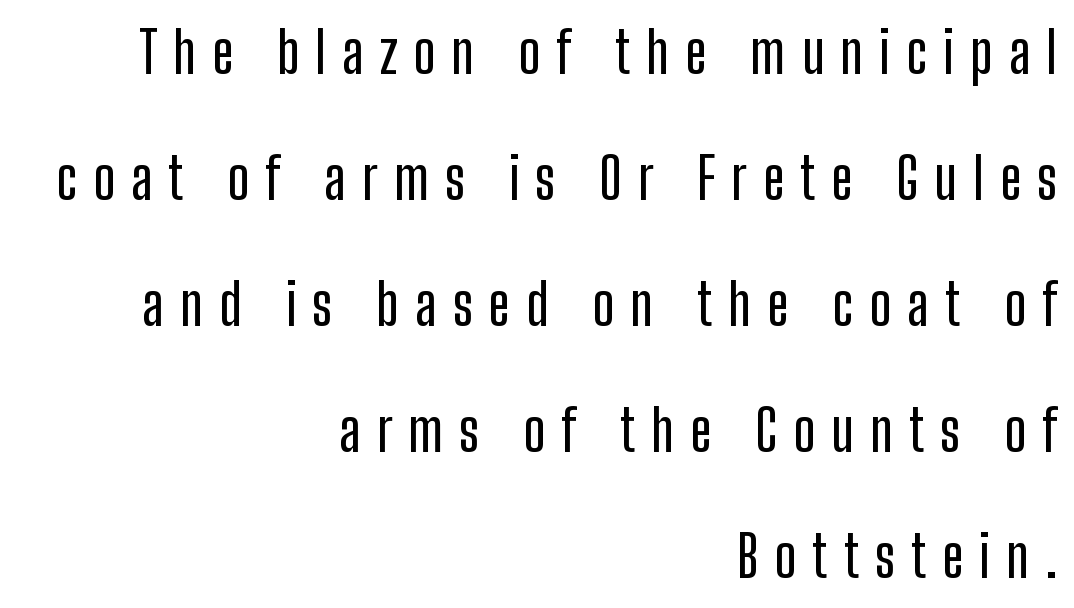
The foot of each line stays bare and open. Notice the wide empty band between every row — that's loose leading. Tracking value appears strongly positive — letters spread wide. The setting favours the right margin, as signatures and pull-quotes sometimes do. The letters advance in unequal steps, a hallmark of proportional type.
